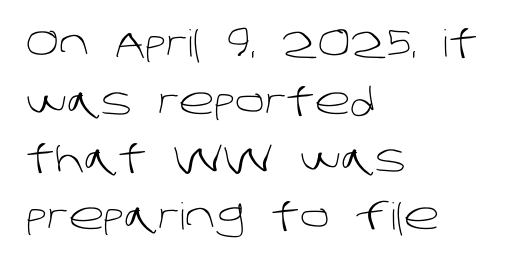
Each new line begins a customary step beneath the previous one. Think standard paragraph weight, or any step lighter than that. The type is set solid horizontally, with unmodified tracking. If you drew a ruler down the left edge, every line would touch it. The face used here is proportionally spaced, like ordinary book or web type. Classification — sans serif.
